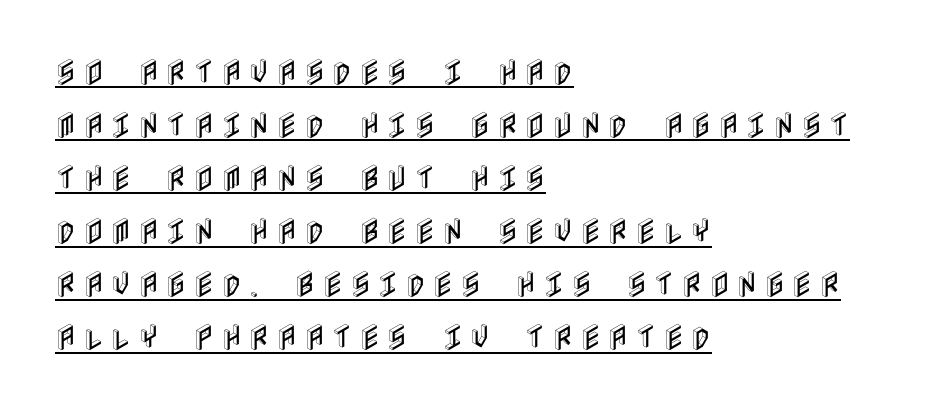
{"italic": "no", "width": "condensed", "x_height": "large", "underline": "yes", "align": "left", "line_spacing_ratio": 1.83, "letter_spacing": "wide", "letter_spacing_em": 0.22, "glyph_px": 29}
